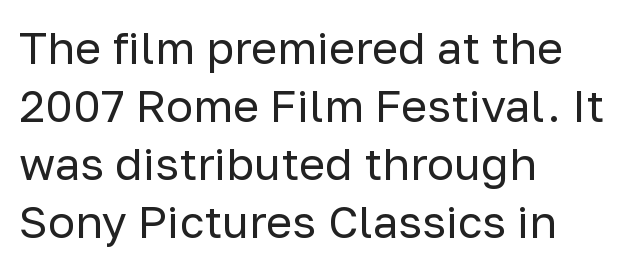
The specimen reads as upright at a glance. Line starts are locked; line ends wander. You could not count columns in this text — the font is proportionally spaced. Glyph-to-glyph distance matches everyday printed text. The font sits on the lighter half of the weight spectrum, regular included. The letters carry no serifs — their stems end cleanly without finishing strokes.
